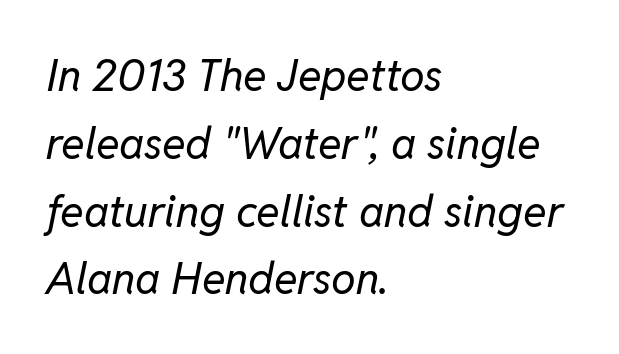
Layout note: lines flush left. It's the slanting kind of type. A typesetter would call this proportional, since set widths differ per character. Is this a heavy cut? Hardly; it is regular or lighter. Standard letterfit; no display-style spreading of the glyphs.
